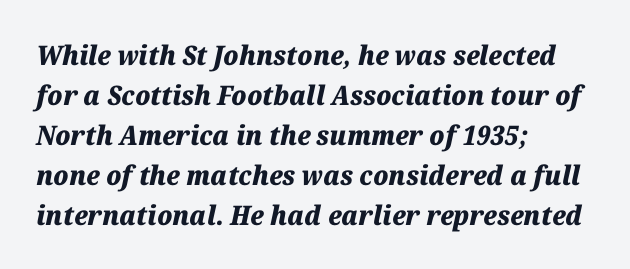
The letters sit at their default tracking, neither squeezed nor spread. Plain, unruled lines of type. Every character sits at an angle, as italics do. Pretty heavy lettering here — definitely bold. Rows of type keep a routine distance in the vertical direction.
